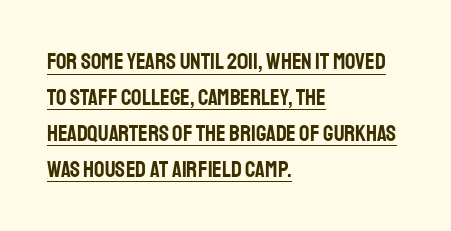
{"italic": "no", "underline": "yes", "align": "left", "line_spacing": "normal", "line_spacing_ratio": 1.56, "letter_spacing": "normal", "letter_spacing_em": 0.0, "glyph_px": 23}
